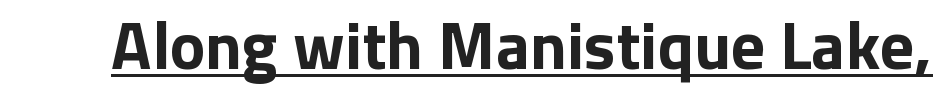
The image shows 67 px bold sans-serif type, upright; set normal letter spacing, underlined; low stroke contrast and a medium x-height.
